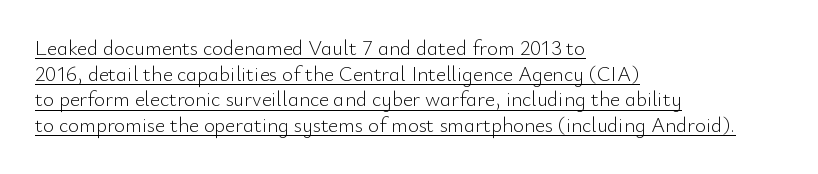
Q: Is the text bold? A: No.
Q: Is the text italic (slanted)? A: No, it is upright.
Q: Is the text underlined? A: Yes.
Q: How is the paragraph aligned? A: Left-aligned.
Q: Is the spacing between letters normal or unusually wide? A: Normal.
